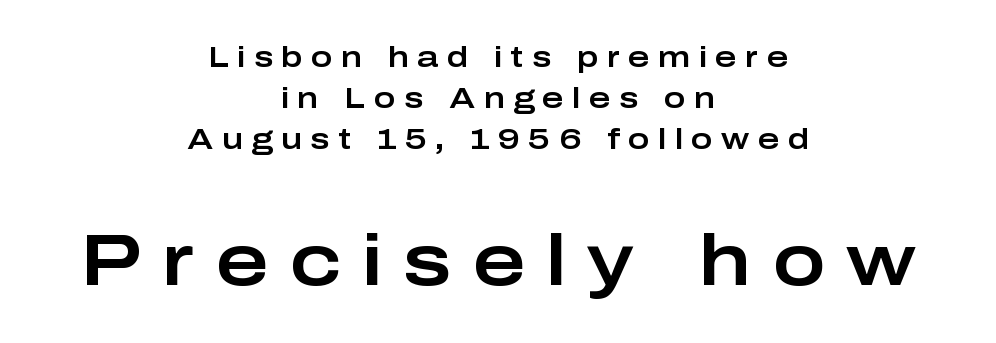
A typesetter would call this proportional, since set widths differ per character. This sample uses a sans-serif face. This sample is center-justified, so both line endings float freely. Evenly set lines give the paragraph a standard silhouette.
